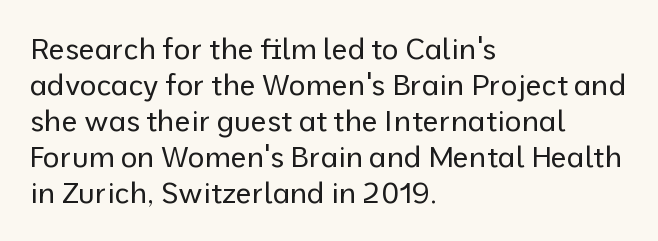
Q: Is the text bold? A: No.
Q: Is the text italic (slanted)? A: No, it is upright.
Q: Is the typeface a serif or a sans-serif typeface? A: Sans-serif.
Q: Is the text underlined? A: No.
Q: How is the paragraph aligned? A: Left-aligned.
Q: Is the spacing between letters normal or unusually wide? A: Normal.
Q: Width (condensed, normal, or wide)? A: Normal.
Q: Stroke contrast? A: Low.
Q: x-height? A: Medium.
Q: Monospaced? A: No.
